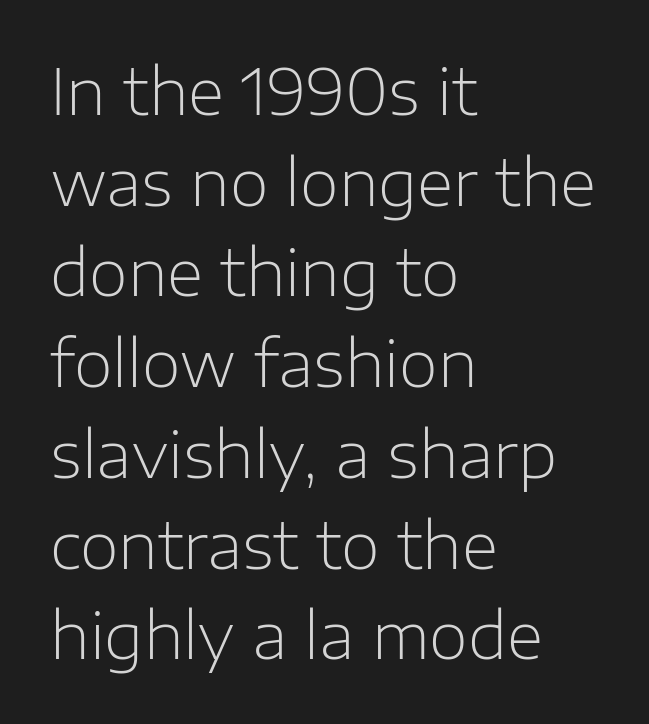
{"serif": "no", "italic": "no", "bold": "no", "weight": "light", "width": "normal", "stroke_contrast": "low", "x_height": "medium", "monospaced": "no", "underline": "no", "align": "left", "line_spacing": "normal", "line_spacing_ratio": 1.44, "letter_spacing": "normal", "letter_spacing_em": 0.0, "glyph_px": 63}
